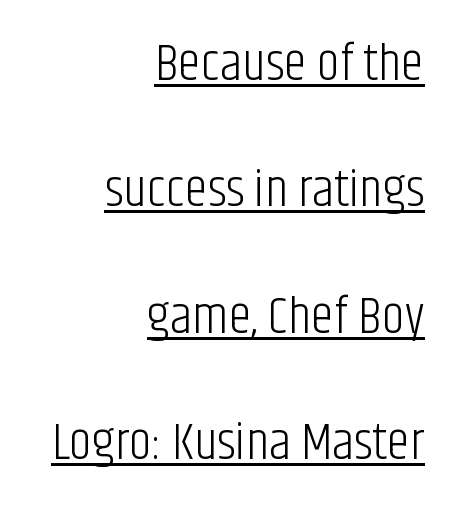
Regarding leading, the lines here are spaced well apart. The face used here is rendered with its standard letterfit. This is roman type, the default non-slanted kind. This sample is right-justified, so line beginnings fall wherever the words allow. Check the space under the baseline: a stroke is drawn there.
